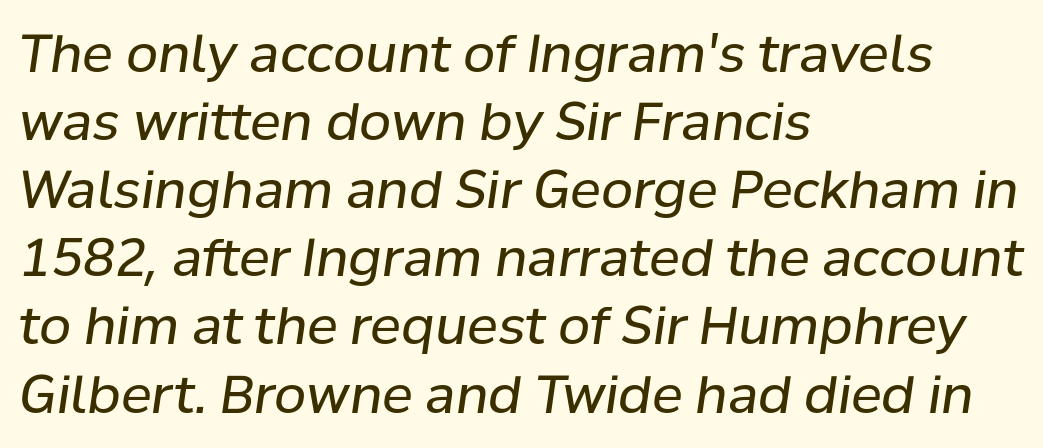
{"italic": "yes", "lean": "right", "slant_degrees": 8, "bold": "no", "weight": "regular", "width": "normal", "stroke_contrast": "low", "x_height": "medium", "monospaced": "no", "underline": "no", "align": "left", "line_spacing": "normal", "line_spacing_ratio": 1.31, "letter_spacing": "normal", "letter_spacing_em": 0.0, "glyph_px": 52}
